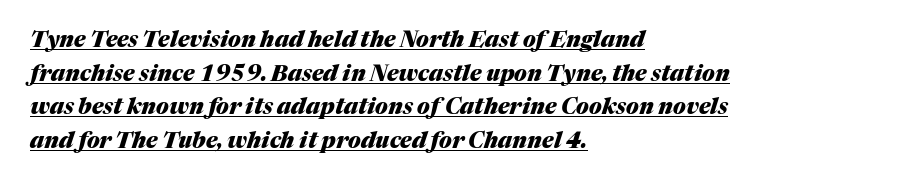
No extra tracking has been applied to these lines. A rule runs beneath these lines of type. Pretty heavy lettering here — definitely bold. Does the lettering tilt? It does — this is italic. Summary of vertical rhythm: regular, with standard interline spacing. Teacher's note: observe the even left margin — that is flush-left alignment.
